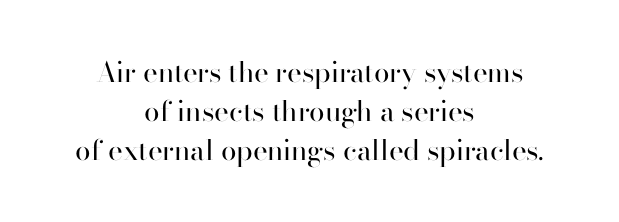
{"serif": "no", "italic": "no", "bold": "no", "weight": "regular", "width": "normal", "stroke_contrast": "high", "x_height": "small", "monospaced": "no", "underline": "no", "align": "center", "line_spacing": "normal", "line_spacing_ratio": 1.39, "letter_spacing": "normal", "letter_spacing_em": 0.0, "glyph_px": 28}
